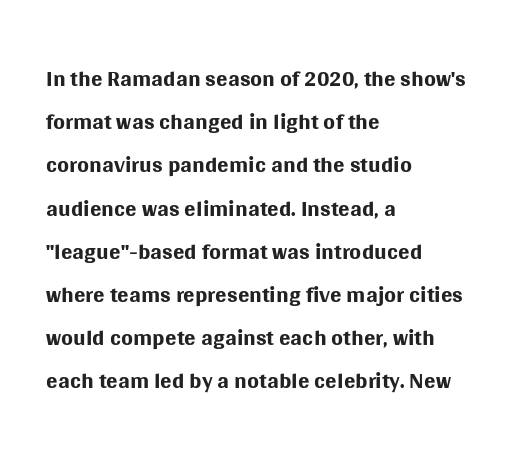
The paragraph has a hard left edge and a soft right edge. The letters stand upright; this is a roman face. Compared with a typical body face, this is equally light or lighter still. The gap between lines stays unmarked.
